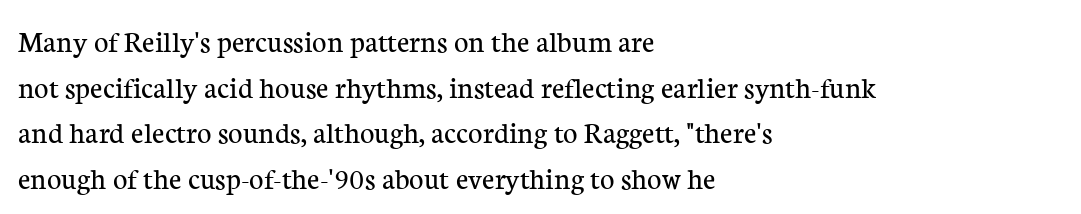
The line-height multiplier appears to be the usual default. The baseline area is clear. Typographically, this falls in the serif category. The lettering stays uniformly vertical, giving the passage a roman look. The passage shown is typed in a proportional face where columns would drift. The rag falls on the right side of this text block.
